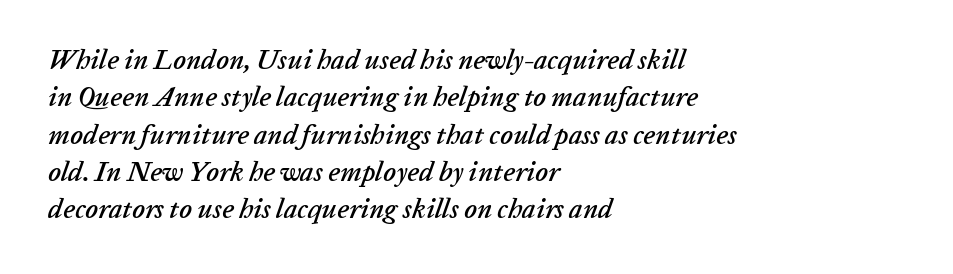
{"italic": "yes", "lean": "right", "slant_degrees": 20, "underline": "no", "align": "left", "line_spacing": "normal", "line_spacing_ratio": 1.38, "letter_spacing": "normal", "letter_spacing_em": 0.0, "glyph_px": 27}
